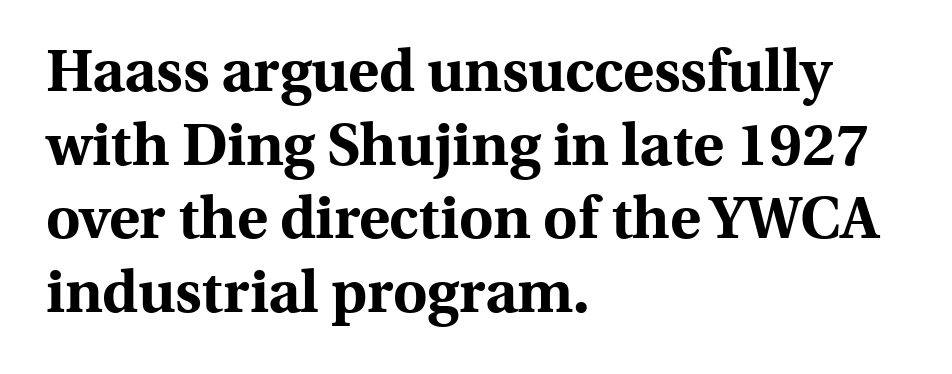
Q: Is the text bold? A: Yes.
Q: Is the text italic (slanted)? A: No, it is upright.
Q: Is the typeface a serif or a sans-serif typeface? A: Serif.
Q: Is the text underlined? A: No.
Q: How is the paragraph aligned? A: Left-aligned.
Q: Is the spacing between letters normal or unusually wide? A: Normal.
Q: Is the spacing between lines tight, normal or loose? A: Normal.
Q: Width (condensed, normal, or wide)? A: Normal.
Q: x-height? A: Medium.
Q: Monospaced? A: No.
